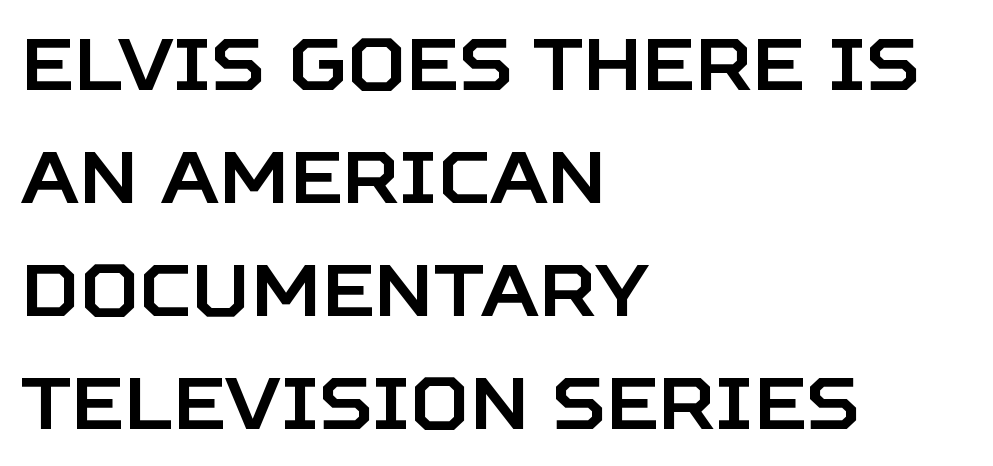
Q: Is the text italic (slanted)? A: No, it is upright.
Q: Is the typeface a serif or a sans-serif typeface? A: Sans-serif.
Q: Is the text underlined? A: No.
Q: How is the paragraph aligned? A: Left-aligned.
Q: Is the spacing between letters normal or unusually wide? A: Normal.
Q: Is the spacing between lines tight, normal or loose? A: Normal.
Q: Width (condensed, normal, or wide)? A: Normal.
Q: Stroke contrast? A: Low.
Q: x-height? A: Large.
Q: Monospaced? A: No.
